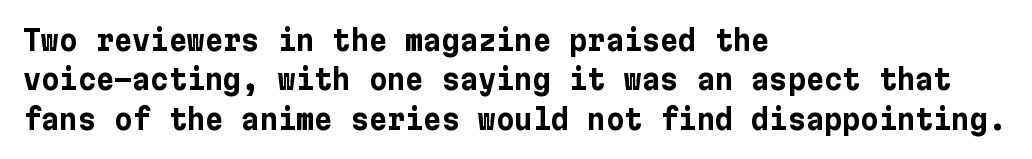
Q: Is the text bold? A: Yes.
Q: Is the text italic (slanted)? A: No, it is upright.
Q: Is the typeface a serif or a sans-serif typeface? A: Sans-serif.
Q: Is the text underlined? A: No.
Q: How is the paragraph aligned? A: Left-aligned.
Q: Is the spacing between letters normal or unusually wide? A: Normal.
Q: Is the spacing between lines tight, normal or loose? A: Normal.
Q: Width (condensed, normal, or wide)? A: Normal.
Q: Stroke contrast? A: Low.
Q: x-height? A: Medium.
